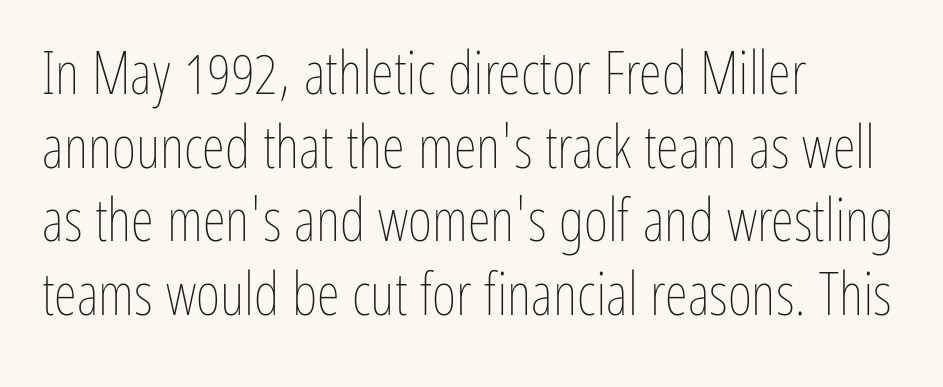
Short and long lines alike share a common starting point at left. Whoever set this chose a conventional vertical rhythm. Vertical strokes here are truly vertical. Think of a printed novel: that variable character pitch is what you see here. Is the letter spacing exaggerated? No — it looks like the ordinary default. Is the stroke heavy? The answer is a plain regular-or-lighter.
